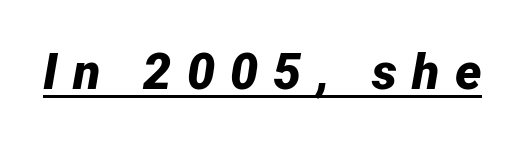
The image shows 50 px bold type, italic (leaning right); set unusually wide letter spacing (+0.3 em), underlined; low stroke contrast and a medium x-height.
